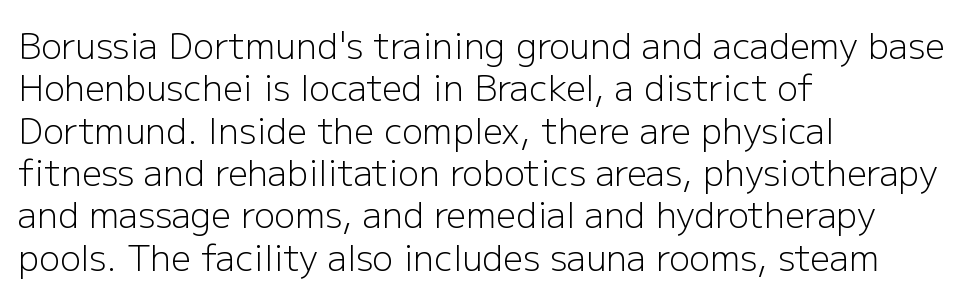
Each letter keeps its own natural width here, so spacing adapts to shape. Horizontal alignment here is leftward, the default for most running prose. The passage shown is typeset with a sans-serif family. No letter is thick-stroked: the sample isn't bold. The specimen reads as upright at a glance. Descenders hang freely into open space.
